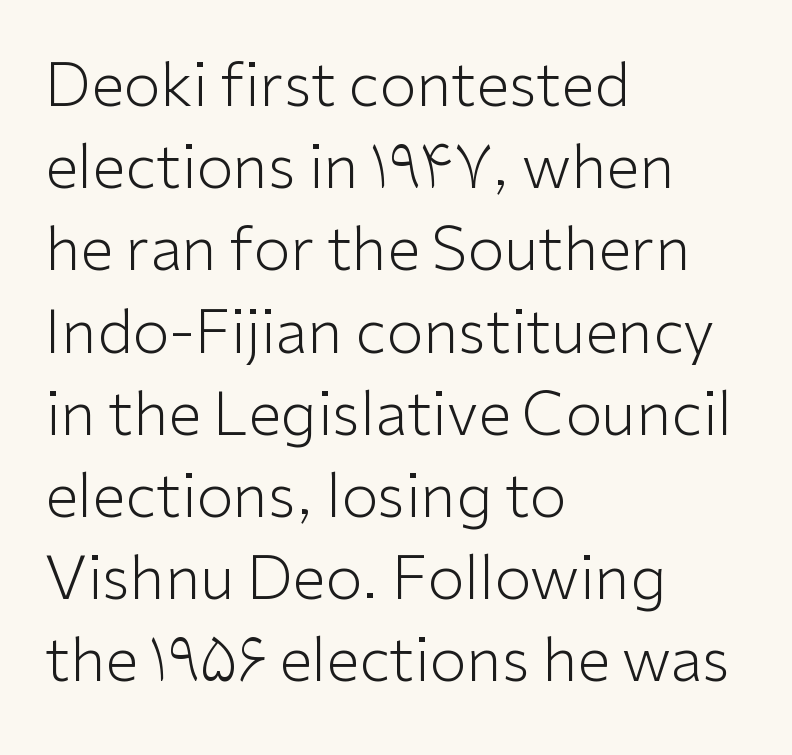
Q: Is the text bold? A: No.
Q: Is the text italic (slanted)? A: No, it is upright.
Q: Is the typeface a serif or a sans-serif typeface? A: Sans-serif.
Q: Is the text underlined? A: No.
Q: How is the paragraph aligned? A: Left-aligned.
Q: Is the spacing between letters normal or unusually wide? A: Normal.
Q: Is the spacing between lines tight, normal or loose? A: Normal.
Q: Width (condensed, normal, or wide)? A: Normal.
Q: Stroke contrast? A: Low.
Q: x-height? A: Medium.
Q: Monospaced? A: No.
